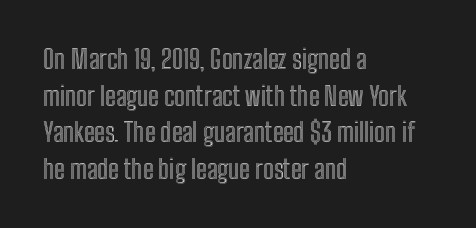
Here the glyphs are tracked normally, forming tight word shapes. Upright lettering throughout. Underline: absent. The lines are quadded left.
